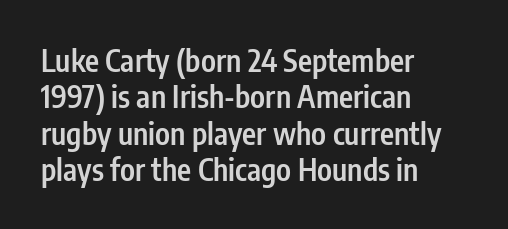
{"serif": "no", "italic": "no", "bold": "semi", "weight": "semibold", "width": "condensed", "stroke_contrast": "low", "x_height": "medium", "monospaced": "no", "underline": "no", "align": "left", "line_spacing_ratio": 1.21, "letter_spacing": "normal", "letter_spacing_em": 0.0, "glyph_px": 30}
